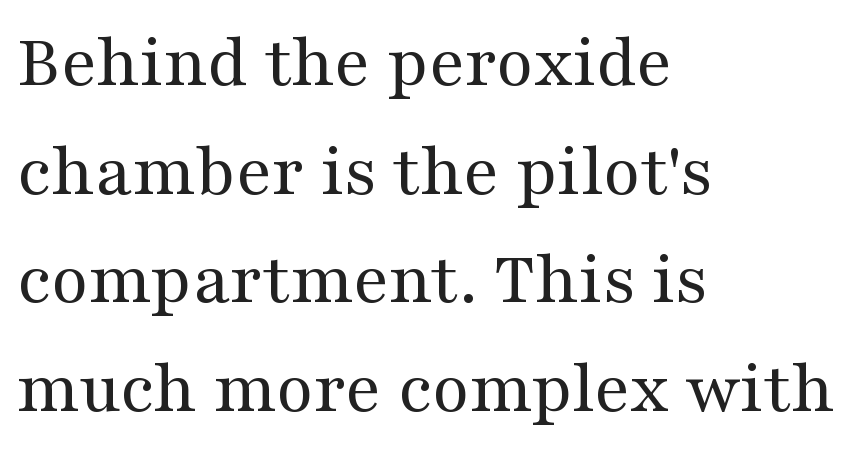
Q: Is the text bold? A: No.
Q: Is the text italic (slanted)? A: No, it is upright.
Q: Is the typeface a serif or a sans-serif typeface? A: Serif.
Q: Is the text underlined? A: No.
Q: How is the paragraph aligned? A: Left-aligned.
Q: Is the spacing between letters normal or unusually wide? A: Normal.
Q: Is the spacing between lines tight, normal or loose? A: Normal.
Q: Width (condensed, normal, or wide)? A: Wide.
Q: Stroke contrast? A: Medium.
Q: x-height? A: Medium.
Q: Monospaced? A: No.
